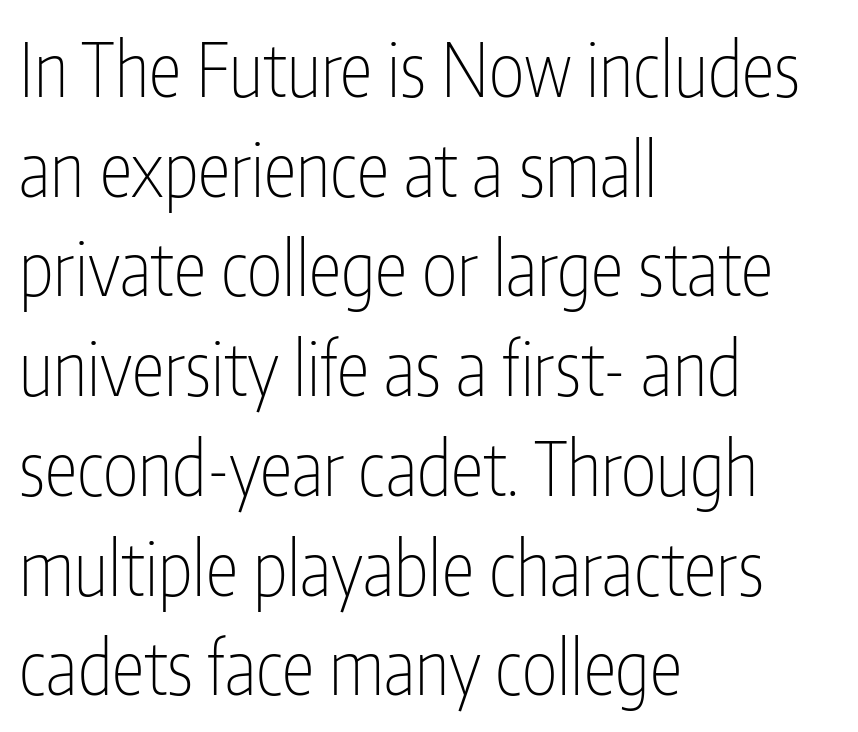
Underline: absent. Spacing verdict: proportional, widths tailored to each character. This reads as an unemphasized weight, regular at the heaviest. Does the copy run flush right? No — it runs flush left. This is the regular roman posture of the typeface.
